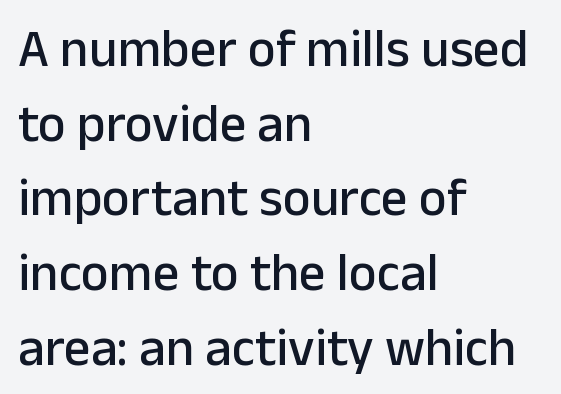
The image shows 53 px sans-serif type, upright; set left-aligned, normal line spacing (1.41x), normal letter spacing, not underlined; low stroke contrast and a medium x-height.
